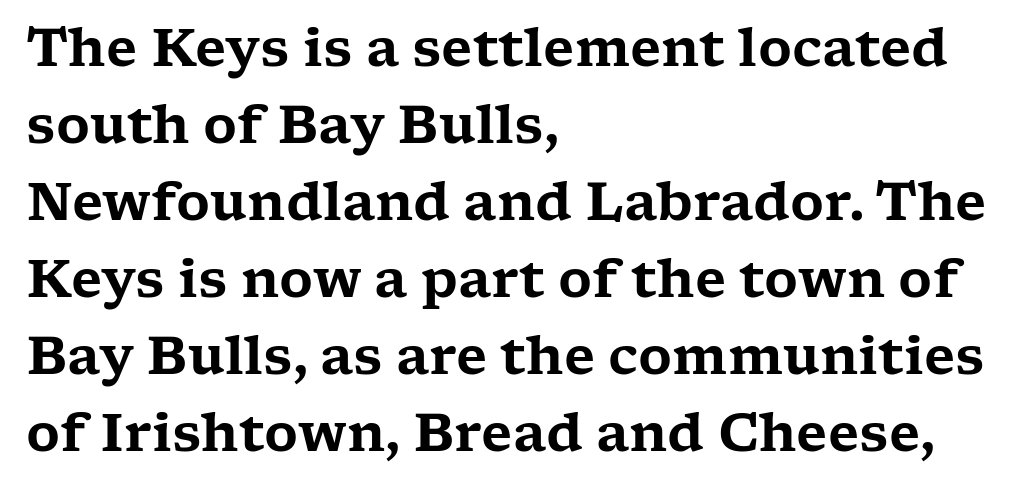
What stands out about the letter spacing? Nothing — it is the standard amount. These lines are set flush left with a ragged right edge. Ascenders rise straight up at ninety degrees. Old-style or modern, the face here clearly has serifs.
